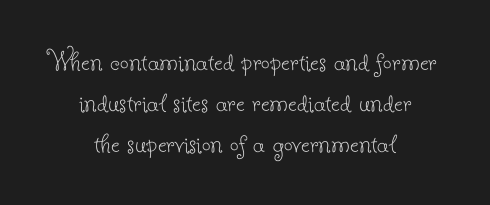
{"serif": "yes", "italic": "no", "bold": "no", "weight": "thin", "width": "normal", "stroke_contrast": "low", "x_height": "small", "monospaced": "no", "underline": "no", "align": "center", "line_spacing": "normal", "line_spacing_ratio": 1.33, "letter_spacing": "normal", "letter_spacing_em": 0.0, "glyph_px": 31}
